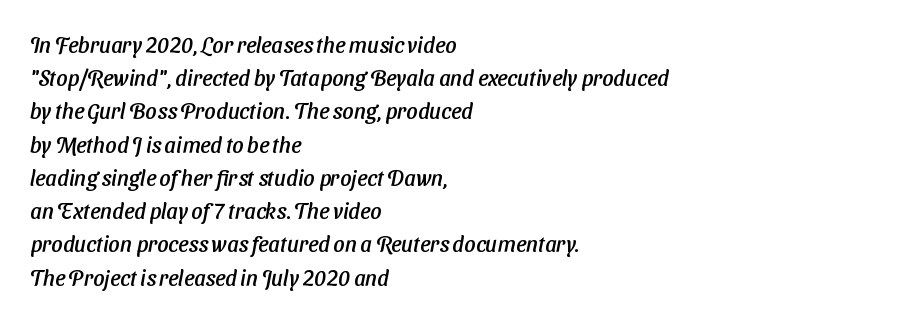
{"underline": "no", "align": "left", "line_spacing": "normal", "line_spacing_ratio": 1.51, "letter_spacing": "normal", "letter_spacing_em": 0.0, "glyph_px": 22}
